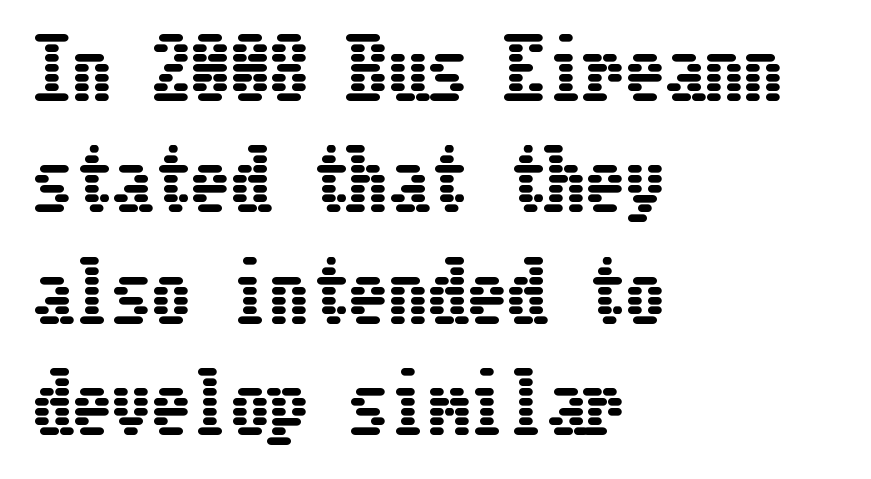
Q: Is the text italic (slanted)? A: No, it is upright.
Q: Is the text underlined? A: No.
Q: How is the paragraph aligned? A: Left-aligned.
Q: Is the spacing between letters normal or unusually wide? A: Normal.
Q: Is the spacing between lines tight, normal or loose? A: Normal.
Q: Width (condensed, normal, or wide)? A: Condensed.
Q: Stroke contrast? A: Low.
Q: x-height? A: Medium.
